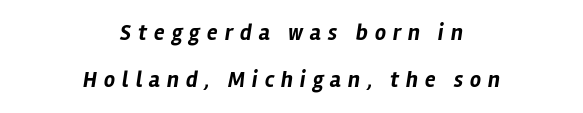
Q: Is the text bold? A: Yes.
Q: Is the text italic (slanted)? A: Yes, it leans right by about 12 degrees.
Q: Is the text underlined? A: No.
Q: How is the paragraph aligned? A: Centered.
Q: Is the spacing between letters normal or unusually wide? A: Unusually wide.
Q: Is the spacing between lines tight, normal or loose? A: Loose.
